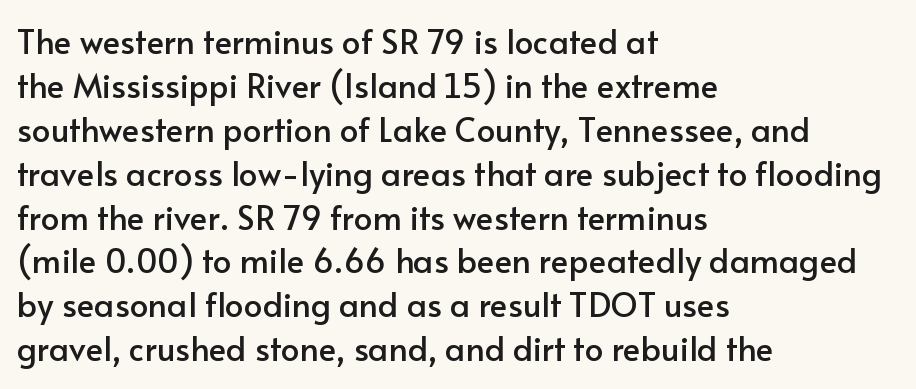
These lines stack with their left ends in a neat column. Does the leading feel generous? No, just average. The text was rendered using a sans face with plain stroke endings. Type without underlining. The type is set solid horizontally, with unmodified tracking. Spacing verdict: proportional, widths tailored to each character.
